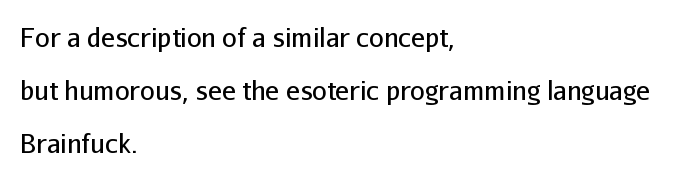
Q: Is the text bold? A: No.
Q: Is the text italic (slanted)? A: No, it is upright.
Q: Is the text underlined? A: No.
Q: How is the paragraph aligned? A: Left-aligned.
Q: Is the spacing between letters normal or unusually wide? A: Normal.
Q: Is the spacing between lines tight, normal or loose? A: Loose.
